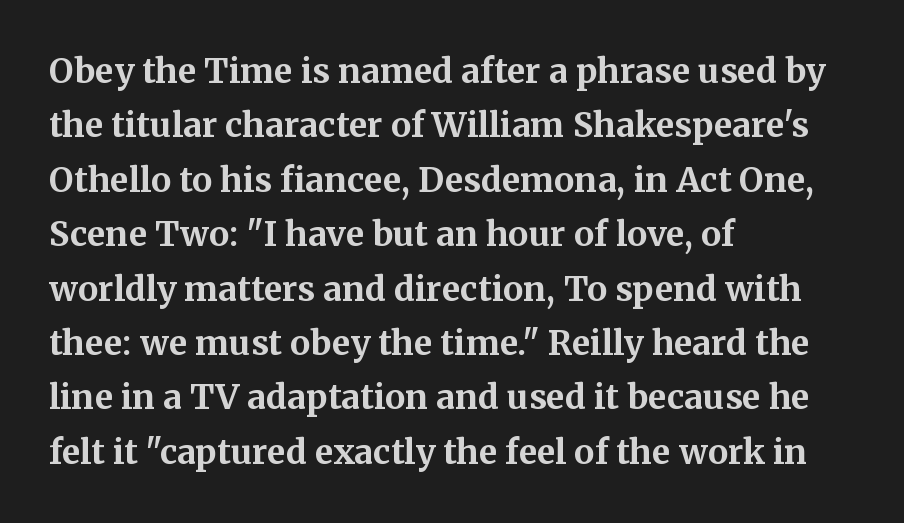
Q: Is the text bold? A: Yes.
Q: Is the text italic (slanted)? A: No, it is upright.
Q: Is the typeface a serif or a sans-serif typeface? A: Serif.
Q: Is the text underlined? A: No.
Q: How is the paragraph aligned? A: Left-aligned.
Q: Is the spacing between letters normal or unusually wide? A: Normal.
Q: Is the spacing between lines tight, normal or loose? A: Normal.
Q: Width (condensed, normal, or wide)? A: Normal.
Q: Stroke contrast? A: Medium.
Q: x-height? A: Medium.
Q: Monospaced? A: No.
